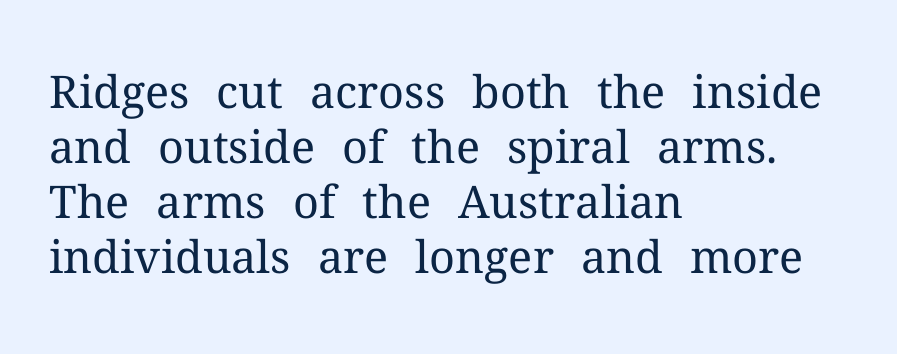
The image shows 45 px regular-weight serif type, upright; set left-aligned, line spacing 1.22x, normal letter spacing, not underlined; medium stroke contrast and a medium x-height.
